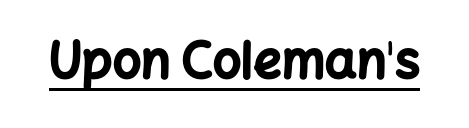
{"serif": "no", "italic": "no", "bold": "yes", "weight": "bold", "width": "normal", "stroke_contrast": "low", "x_height": "medium", "monospaced": "no", "underline": "yes", "letter_spacing": "normal", "letter_spacing_em": 0.0, "glyph_px": 50}
